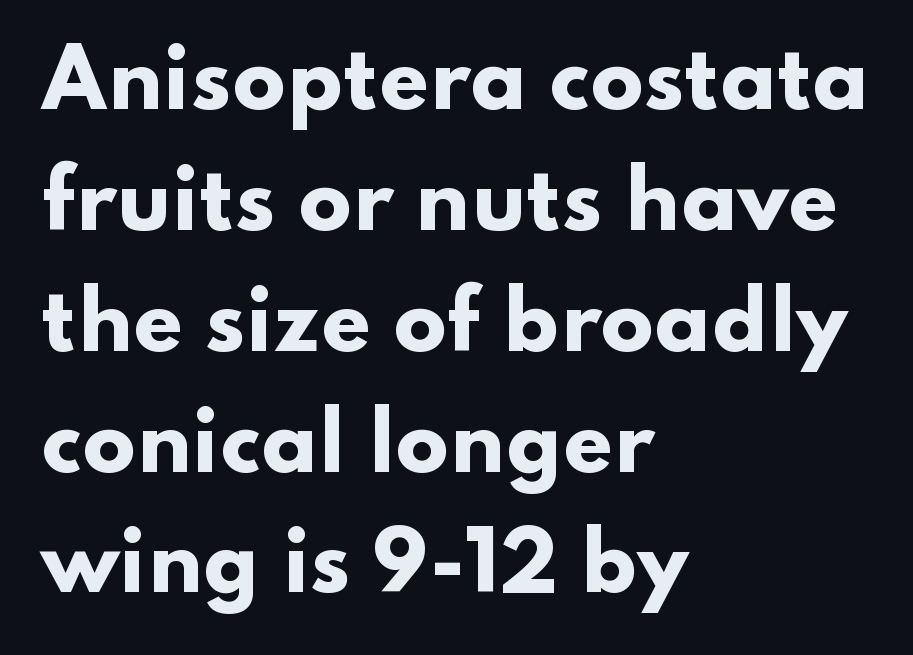
The image shows 79 px heavy, wide sans-serif type, upright; set left-aligned, normal line spacing (1.53x), normal letter spacing, not underlined; low stroke contrast and a small x-height.
